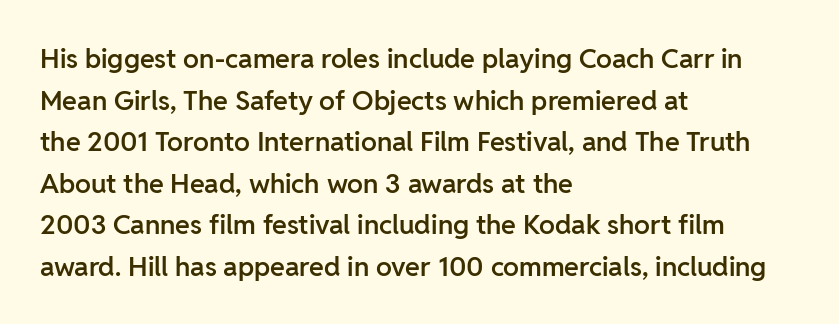
{"italic": "no", "bold": "semi", "underline": "no", "align": "left", "line_spacing": "normal", "line_spacing_ratio": 1.54, "letter_spacing": "normal", "letter_spacing_em": 0.0, "glyph_px": 27}
